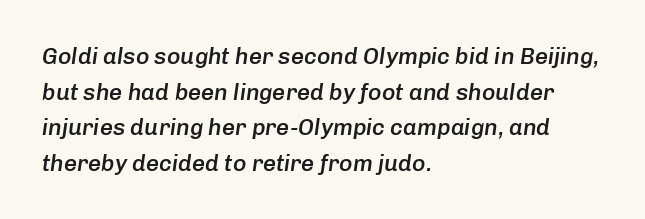
Slightly chunky letters — semibold, I'd say, not full bold. The face used here is rendered with its standard letterfit. Whoever set this chose a conventional vertical rhythm. An italicized treatment has been applied to the whole sample.
